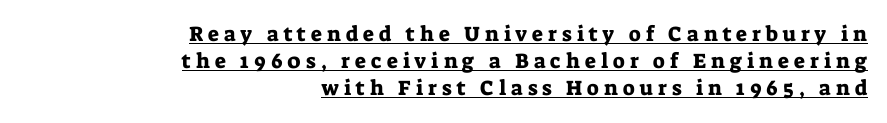
{"italic": "no", "underline": "yes", "align": "right", "line_spacing": "normal", "line_spacing_ratio": 1.29, "letter_spacing": "wide", "letter_spacing_em": 0.24, "glyph_px": 21}
